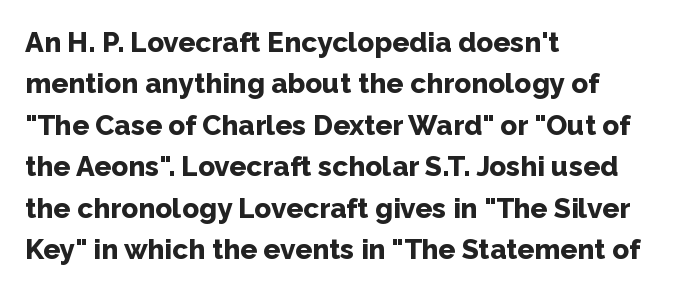
The image shows 28 px bold sans-serif type, upright; set left-aligned, normal line spacing (1.48x), normal letter spacing, not underlined; low stroke contrast and a medium x-height.
